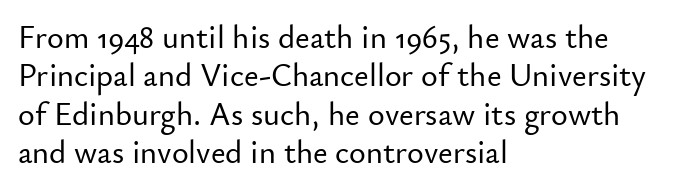
Q: Is the text italic (slanted)? A: No, it is upright.
Q: Is the typeface a serif or a sans-serif typeface? A: Sans-serif.
Q: Is the text underlined? A: No.
Q: How is the paragraph aligned? A: Left-aligned.
Q: Is the spacing between letters normal or unusually wide? A: Normal.
Q: Width (condensed, normal, or wide)? A: Normal.
Q: Stroke contrast? A: Low.
Q: x-height? A: Small.
Q: Monospaced? A: No.
